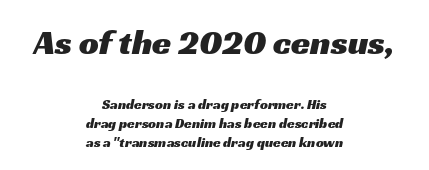
The image shows 35 px wide sans-serif type; set centered, normal line spacing (1.36x), normal letter spacing, not underlined; the first (top) block is 2.5x larger; medium stroke contrast and a medium x-height.
